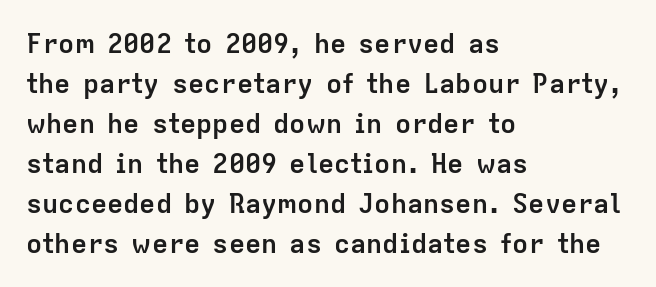
The image shows 27 px bold type, upright; set left-aligned, normal line spacing (1.48x), normal letter spacing, not underlined.
